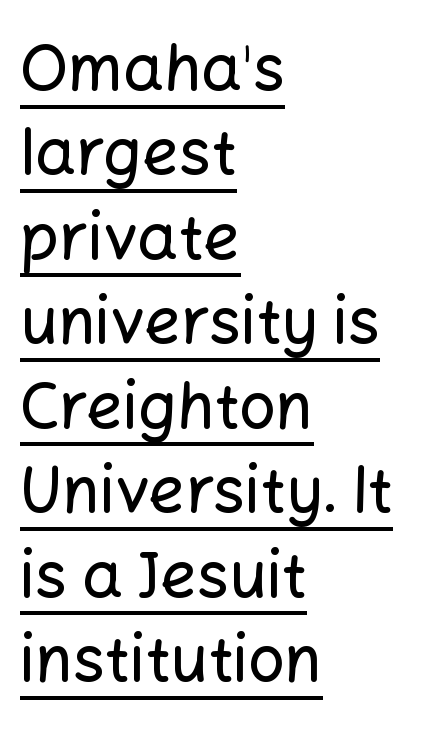
Q: Is the text italic (slanted)? A: No, it is upright.
Q: Is the typeface a serif or a sans-serif typeface? A: Sans-serif.
Q: Is the text underlined? A: Yes.
Q: How is the paragraph aligned? A: Left-aligned.
Q: Is the spacing between letters normal or unusually wide? A: Normal.
Q: Is the spacing between lines tight, normal or loose? A: Normal.
Q: Width (condensed, normal, or wide)? A: Normal.
Q: Stroke contrast? A: Low.
Q: x-height? A: Medium.
Q: Monospaced? A: No.
